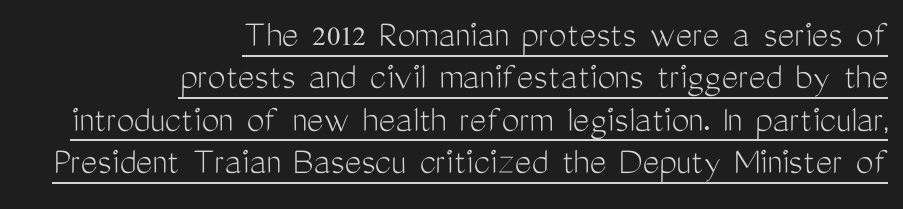
The image shows 40 px light, condensed sans-serif type, upright; set right-aligned, tight line spacing (1.06x), normal letter spacing, underlined; medium stroke contrast and a medium x-height.
